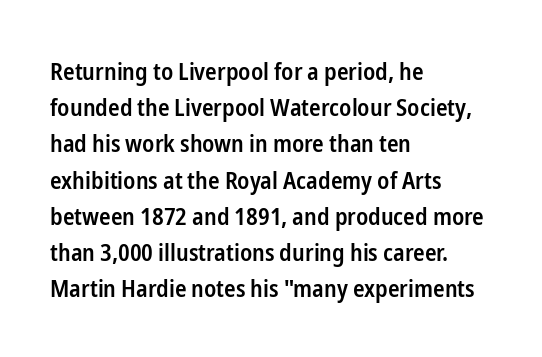
The image shows 24 px text type, upright; set left-aligned, normal line spacing (1.51x), normal letter spacing, not underlined.
